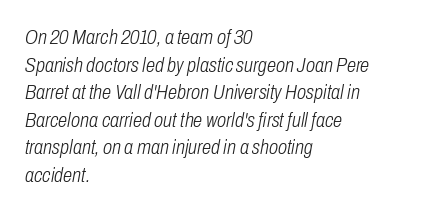
Q: Is the text bold? A: No.
Q: Is the text italic (slanted)? A: Yes, it leans right by about 10 degrees.
Q: Is the text underlined? A: No.
Q: How is the paragraph aligned? A: Left-aligned.
Q: Is the spacing between letters normal or unusually wide? A: Normal.
Q: Is the spacing between lines tight, normal or loose? A: Normal.
